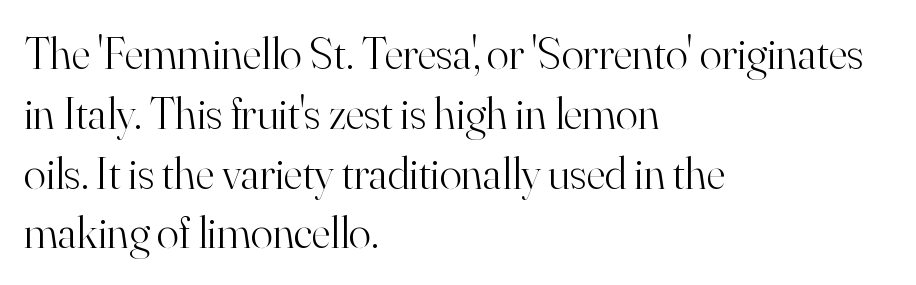
{"serif": "yes", "italic": "no", "bold": "no", "weight": "light", "width": "normal", "stroke_contrast": "high", "x_height": "small", "monospaced": "no", "underline": "no", "align": "left", "line_spacing": "normal", "line_spacing_ratio": 1.3, "letter_spacing": "normal", "letter_spacing_em": 0.0, "glyph_px": 46}
